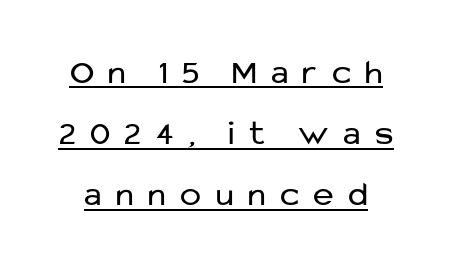
The image shows 35 px regular-weight sans-serif type, upright; set line spacing 1.75x, unusually wide letter spacing (+0.42 em), underlined; low stroke contrast and a medium x-height.
